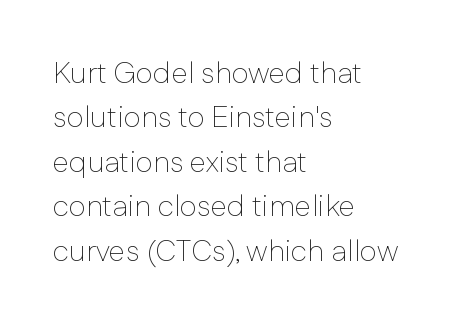
Q: Is the text bold? A: No.
Q: Is the text italic (slanted)? A: No, it is upright.
Q: Is the typeface a serif or a sans-serif typeface? A: Sans-serif.
Q: Is the text underlined? A: No.
Q: How is the paragraph aligned? A: Left-aligned.
Q: Is the spacing between letters normal or unusually wide? A: Normal.
Q: Is the spacing between lines tight, normal or loose? A: Normal.
Q: Width (condensed, normal, or wide)? A: Normal.
Q: Stroke contrast? A: Low.
Q: x-height? A: Medium.
Q: Monospaced? A: No.
